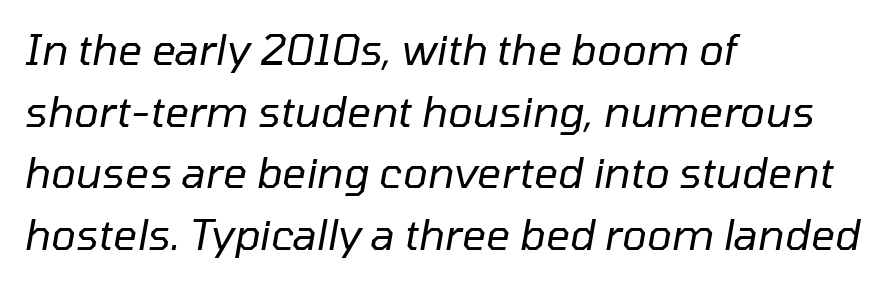
Letters have the restrained weight of plain body copy at most. Honestly, there is no underline to notice here at all. This sample has the flowing, uneven cadence of proportional lettering. The type is set solid horizontally, with unmodified tracking. It's the slanting kind of type. The vertical gap from one line to the next is medium.
